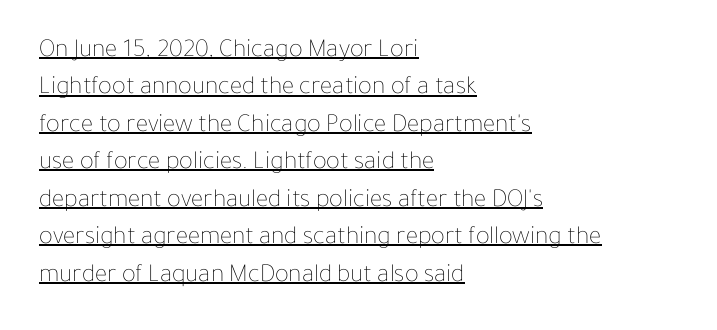
Q: Is the text bold? A: No.
Q: Is the text italic (slanted)? A: No, it is upright.
Q: Is the text underlined? A: Yes.
Q: How is the paragraph aligned? A: Left-aligned.
Q: Is the spacing between letters normal or unusually wide? A: Normal.
Q: Is the spacing between lines tight, normal or loose? A: Normal.
